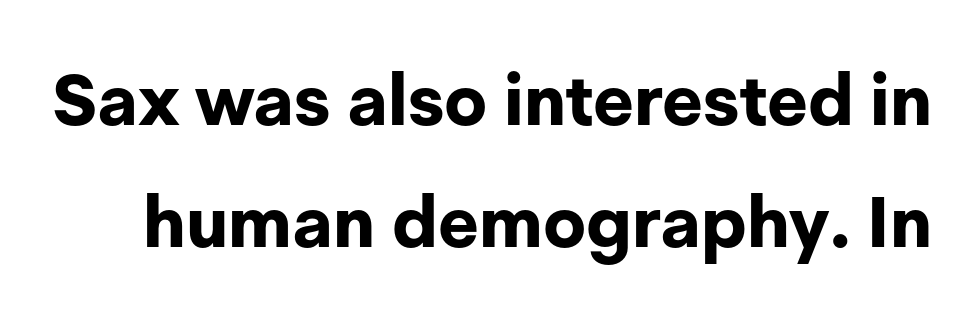
{"serif": "no", "italic": "no", "bold": "yes", "weight": "bold", "width": "normal", "stroke_contrast": "low", "x_height": "medium", "monospaced": "no", "underline": "no", "line_spacing_ratio": 1.72, "letter_spacing": "normal", "letter_spacing_em": 0.0, "glyph_px": 71}
